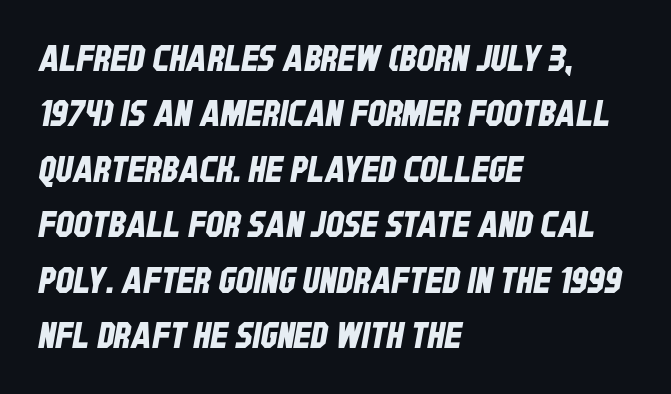
Q: Is the typeface a serif or a sans-serif typeface? A: Sans-serif.
Q: Is the text underlined? A: No.
Q: How is the paragraph aligned? A: Left-aligned.
Q: Is the spacing between letters normal or unusually wide? A: Normal.
Q: Is the spacing between lines tight, normal or loose? A: Normal.
Q: Width (condensed, normal, or wide)? A: Condensed.
Q: Stroke contrast? A: Low.
Q: x-height? A: Large.
Q: Monospaced? A: No.
